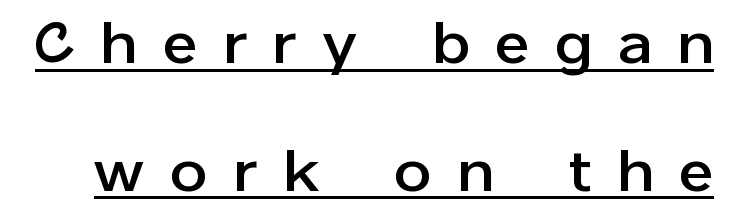
Is there much room between lines? Yes — plenty of vertical air separates them. The passage shown is typed in a proportional face where columns would drift. Look at the tracking — it's clearly loosened, letters drifting apart. This rendering employs a face without finishing strokes, i.e., a sans-serif.
